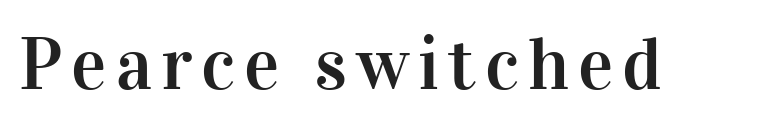
Q: Is the text italic (slanted)? A: No, it is upright.
Q: Is the typeface a serif or a sans-serif typeface? A: Serif.
Q: Is the text underlined? A: No.
Q: Width (condensed, normal, or wide)? A: Normal.
Q: Stroke contrast? A: High.
Q: x-height? A: Medium.
Q: Monospaced? A: No.
